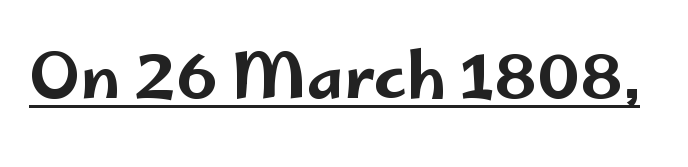
The letters stand upright; this is a roman face. To sum up the face: it is a sans, with no serifs. The face used here is proportionally spaced, like ordinary book or web type. The lettering is marked with a stroke running underneath it.
